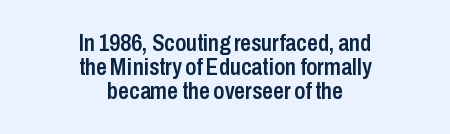
{"italic": "no", "bold": "semi", "underline": "no", "align": "center", "line_spacing": "tight", "line_spacing_ratio": 0.99, "letter_spacing": "normal", "letter_spacing_em": 0.0, "glyph_px": 24}
